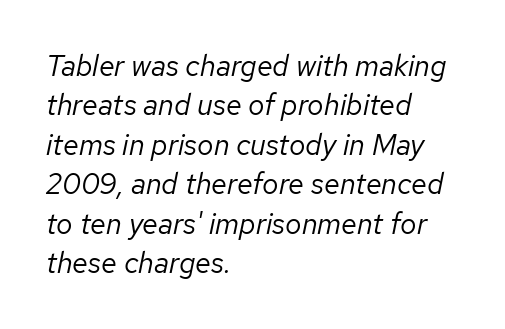
{"italic": "yes", "lean": "right", "slant_degrees": 12, "bold": "no", "weight": "regular", "width": "normal", "stroke_contrast": "low", "x_height": "medium", "monospaced": "no", "underline": "no", "align": "left", "line_spacing": "normal", "line_spacing_ratio": 1.36, "letter_spacing": "normal", "letter_spacing_em": 0.0, "glyph_px": 29}
